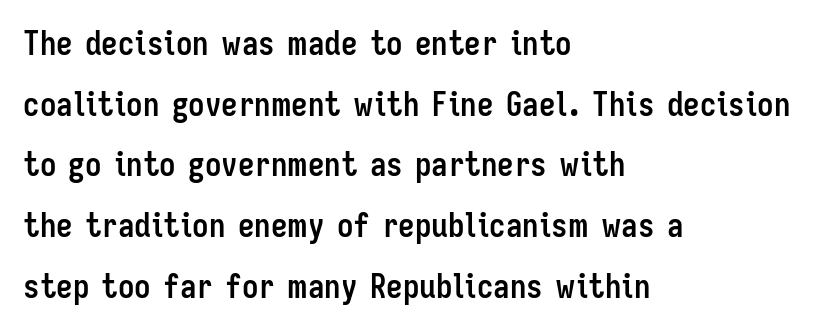
The image shows 33 px semibold, condensed sans-serif type, upright; set left-aligned, line spacing 1.84x, normal letter spacing, not underlined; low stroke contrast and a medium x-height.
